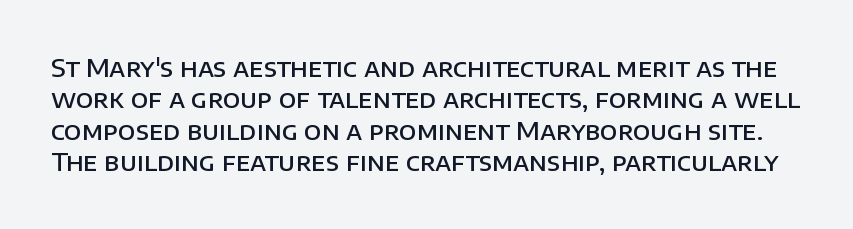
{"italic": "no", "bold": "semi", "underline": "no", "line_spacing": "normal", "line_spacing_ratio": 1.26, "letter_spacing": "normal", "letter_spacing_em": 0.0, "glyph_px": 25}
